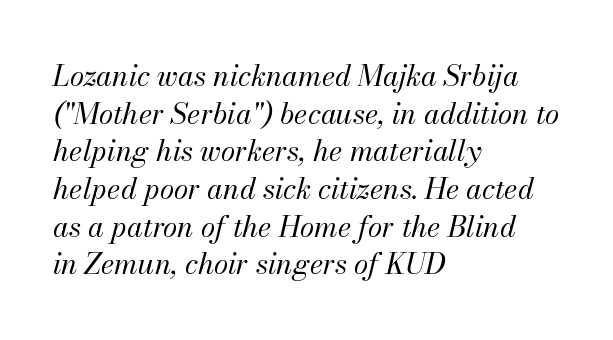
The image shows 29 px regular-weight type, italic (leaning right); set left-aligned, normal line spacing (1.3x), normal letter spacing, not underlined; medium stroke contrast and a small x-height.
